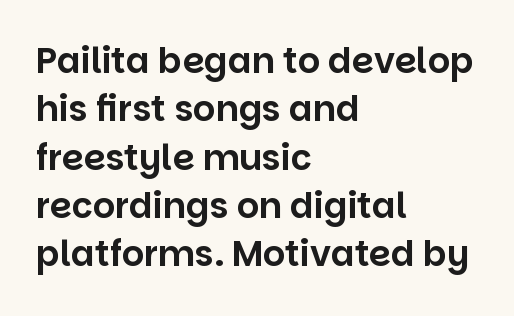
The image shows 35 px sans-serif type, upright; set left-aligned, normal line spacing (1.38x), normal letter spacing, not underlined; low stroke contrast and a large x-height.
